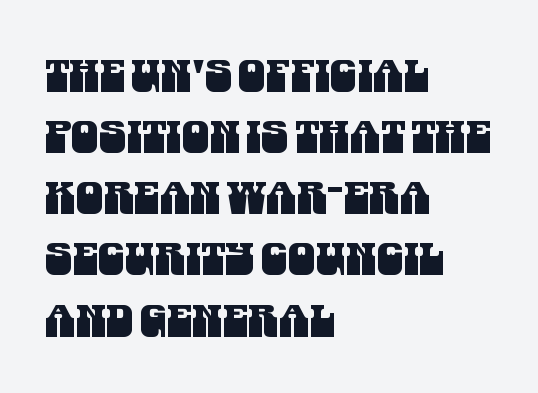
The image shows 44 px condensed sans-serif type; set left-aligned, normal line spacing (1.39x), normal letter spacing, not underlined; medium stroke contrast and a large x-height.
